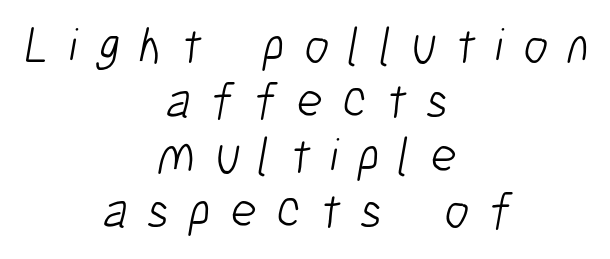
Q: Is the text bold? A: No.
Q: Is the typeface a serif or a sans-serif typeface? A: Sans-serif.
Q: Is the text underlined? A: No.
Q: How is the paragraph aligned? A: Centered.
Q: Is the spacing between letters normal or unusually wide? A: Unusually wide.
Q: Is the spacing between lines tight, normal or loose? A: Tight.
Q: Width (condensed, normal, or wide)? A: Condensed.
Q: Stroke contrast? A: Low.
Q: x-height? A: Medium.
Q: Monospaced? A: No.
